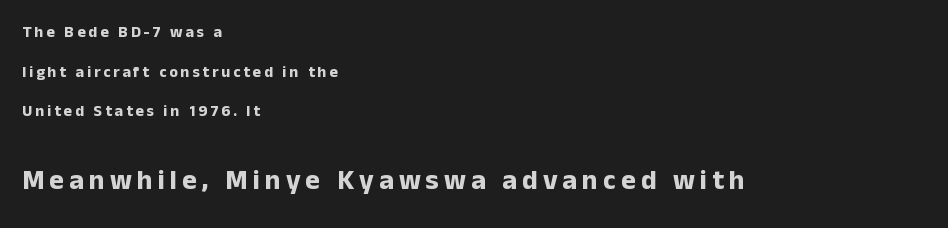
Q: Is the text bold? A: Yes.
Q: Is the text italic (slanted)? A: No, it is upright.
Q: Is the typeface a serif or a sans-serif typeface? A: Sans-serif.
Q: Is the text underlined? A: No.
Q: How is the paragraph aligned? A: Left-aligned.
Q: Is the spacing between lines tight, normal or loose? A: Loose.
Q: Which block of text is set in a larger size, the first (top) or the second (bottom)? A: The second (bottom) one.
Q: Width (condensed, normal, or wide)? A: Normal.
Q: Stroke contrast? A: Low.
Q: x-height? A: Medium.
Q: Monospaced? A: No.
